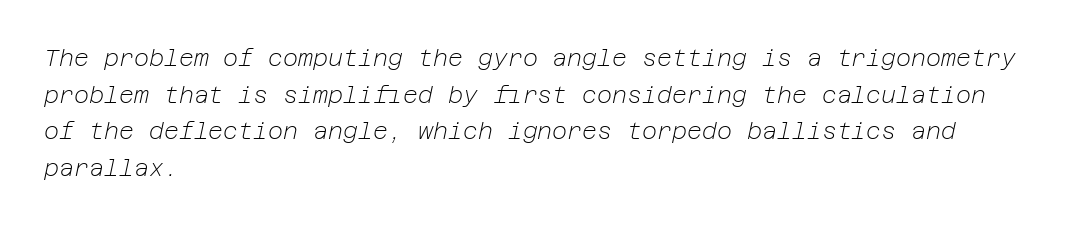
The image shows 23 px text type, italic (leaning right); set left-aligned, normal line spacing (1.59x), normal letter spacing, not underlined.
